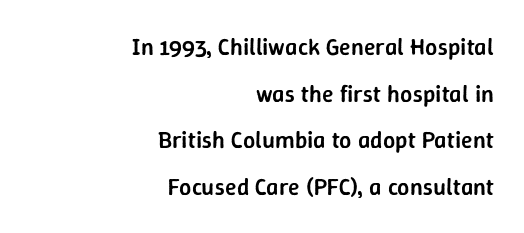
Q: Is the text bold? A: Semi-bold.
Q: Is the text italic (slanted)? A: No, it is upright.
Q: Is the text underlined? A: No.
Q: How is the paragraph aligned? A: Right-aligned.
Q: Is the spacing between letters normal or unusually wide? A: Normal.
Q: Is the spacing between lines tight, normal or loose? A: Loose.
